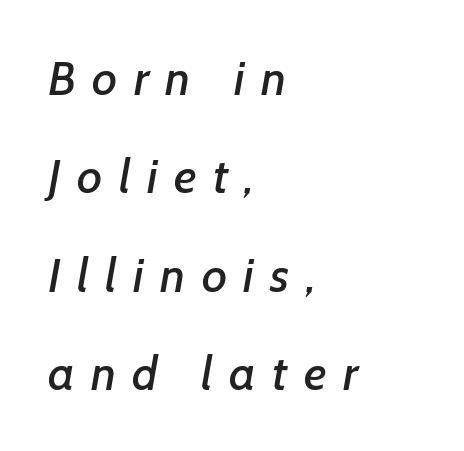
{"serif": "no", "width": "normal", "stroke_contrast": "low", "x_height": "medium", "monospaced": "no", "underline": "no", "align": "left", "line_spacing": "loose", "line_spacing_ratio": 2.05, "letter_spacing": "wide", "letter_spacing_em": 0.34, "glyph_px": 48}
